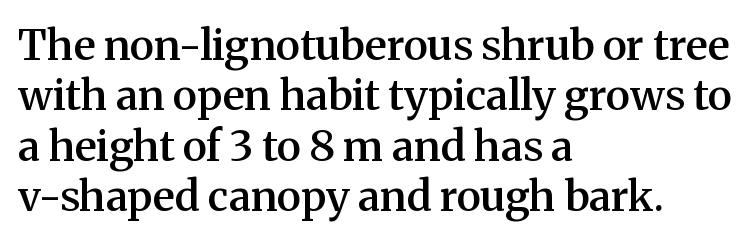
The image shows 42 px semibold serif type, upright; set left-aligned, line spacing 1.2x, normal letter spacing, not underlined; medium stroke contrast and a medium x-height.
